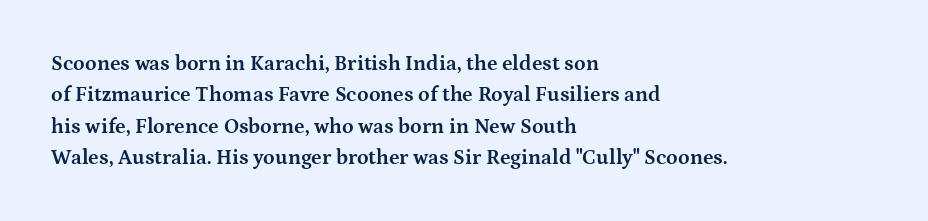
The image shows 21 px bold type, upright; set left-aligned, normal line spacing (1.49x), normal letter spacing, not underlined.
